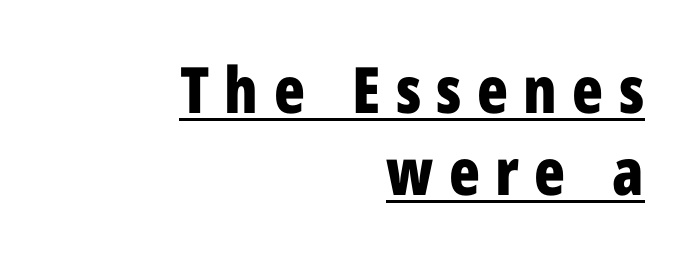
Has an underline been added? It has. The passage shown is typed in a proportional face where columns would drift. Short and long lines alike share a common ending point at right. Are there feet on the stems? There aren't — it's a sans. Regular leading. Style check: upright.
